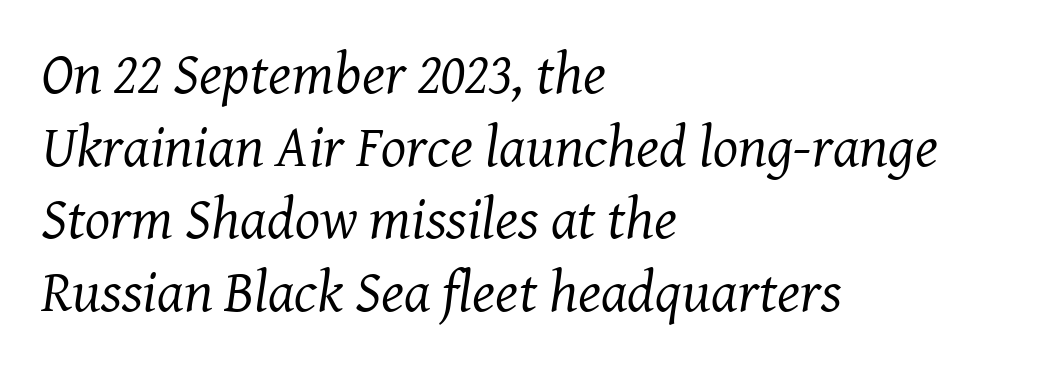
{"serif": "yes", "italic": "yes", "lean": "right", "slant_degrees": 8, "bold": "no", "weight": "regular", "width": "normal", "stroke_contrast": "medium", "x_height": "medium", "monospaced": "no", "underline": "no", "align": "left", "line_spacing_ratio": 1.23, "letter_spacing": "normal", "letter_spacing_em": 0.0, "glyph_px": 59}
